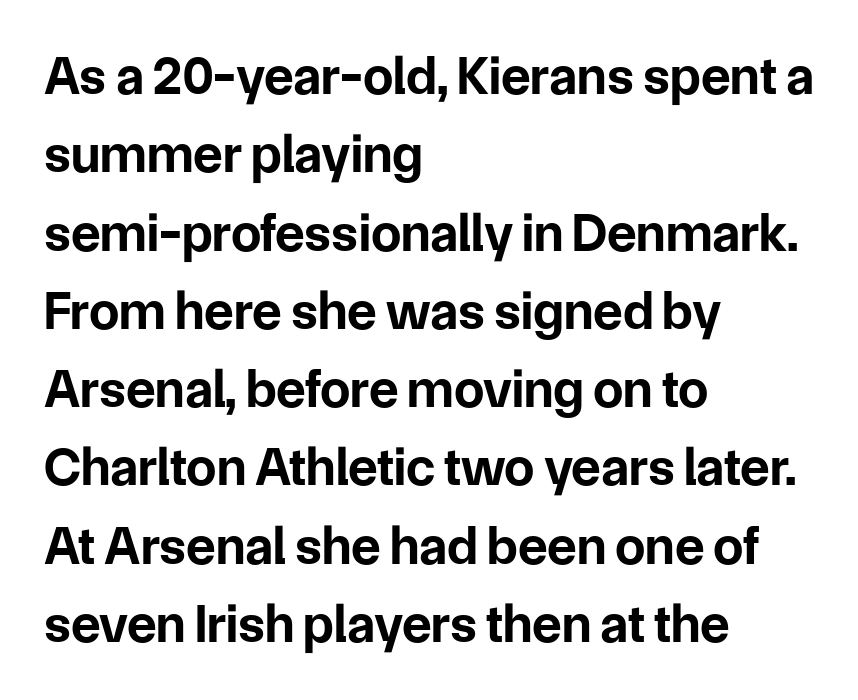
Do the characters align in a grid? No, the font is proportional. A typesetter would mark this as roman, not italic. The letterforms sit shoulder to shoulder at normal distance. Bare-footed words on every line. The block of text has a typical density, with ordinary space between rows. The letters carry no serifs — their stems end cleanly without finishing strokes.
